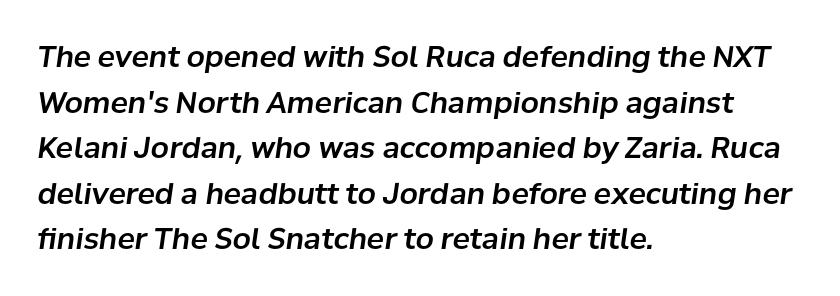
{"italic": "yes", "lean": "right", "slant_degrees": 8, "width": "normal", "stroke_contrast": "low", "x_height": "medium", "monospaced": "no", "underline": "no", "align": "left", "line_spacing": "normal", "line_spacing_ratio": 1.57, "letter_spacing": "normal", "letter_spacing_em": 0.0, "glyph_px": 29}
